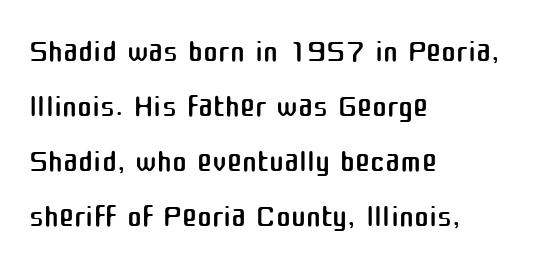
Q: Is the text bold? A: No.
Q: Is the text italic (slanted)? A: No, it is upright.
Q: Is the typeface a serif or a sans-serif typeface? A: Sans-serif.
Q: Is the text underlined? A: No.
Q: How is the paragraph aligned? A: Left-aligned.
Q: Is the spacing between letters normal or unusually wide? A: Normal.
Q: Width (condensed, normal, or wide)? A: Normal.
Q: Stroke contrast? A: Medium.
Q: x-height? A: Medium.
Q: Monospaced? A: No.
